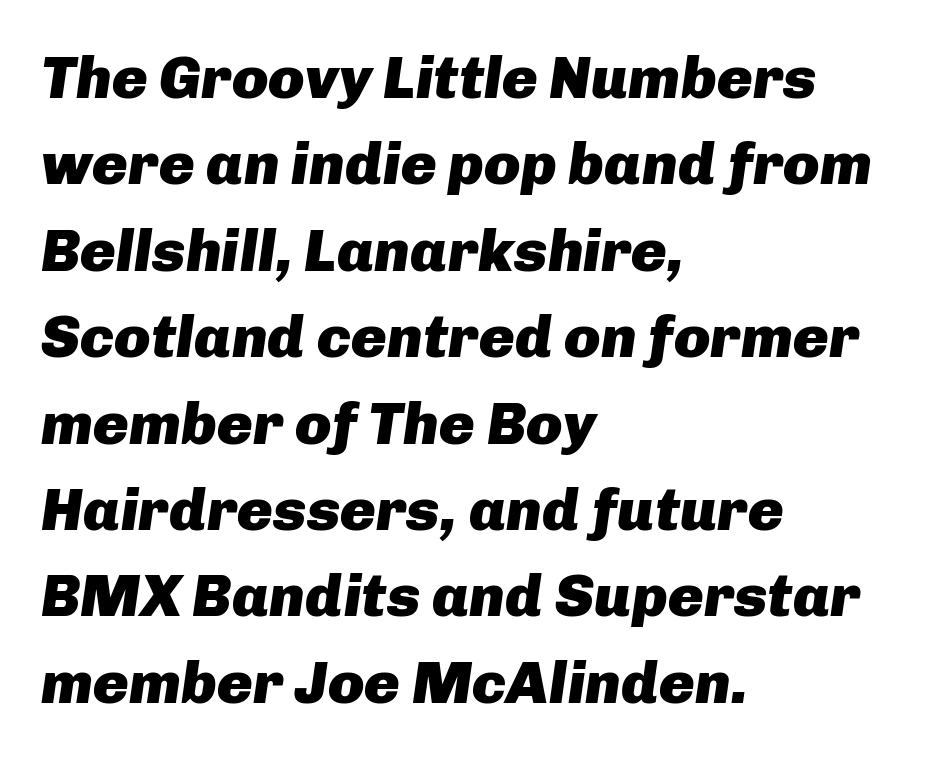
Q: Is the text bold? A: Yes.
Q: Is the text italic (slanted)? A: Yes, it leans right by about 8 degrees.
Q: Is the text underlined? A: No.
Q: How is the paragraph aligned? A: Left-aligned.
Q: Is the spacing between letters normal or unusually wide? A: Normal.
Q: Is the spacing between lines tight, normal or loose? A: Normal.
Q: Width (condensed, normal, or wide)? A: Normal.
Q: Stroke contrast? A: Low.
Q: x-height? A: Medium.
Q: Monospaced? A: No.
